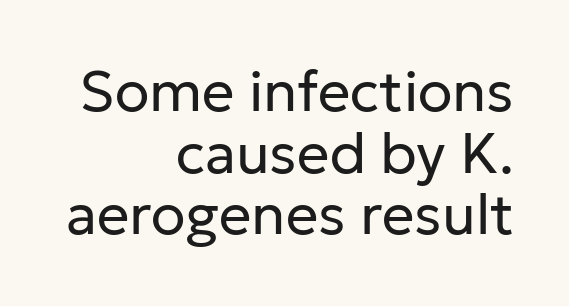
Classification — sans serif. Rendered with straight, roman letterforms. The ragged edge is on the left, which tells us the setting is flush right. The words here are not underlined. Do the characters align in a grid? No, the font is proportional.
